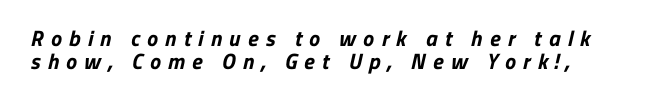
Q: Is the text bold? A: Yes.
Q: Is the text underlined? A: No.
Q: How is the paragraph aligned? A: Left-aligned.
Q: Is the spacing between letters normal or unusually wide? A: Unusually wide.
Q: Is the spacing between lines tight, normal or loose? A: Tight.
